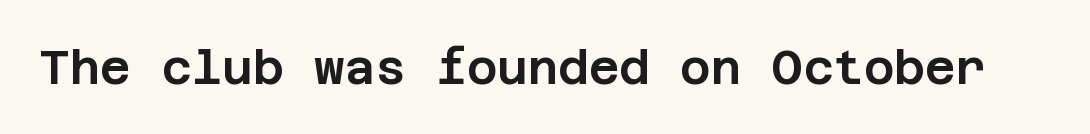
Nothing unusual about the tracking: characters are spaced as the font intends. This is the regular roman posture of the typeface. The words here are not underlined. Nothing sits at the stroke ends, so this counts as sans-serif.
